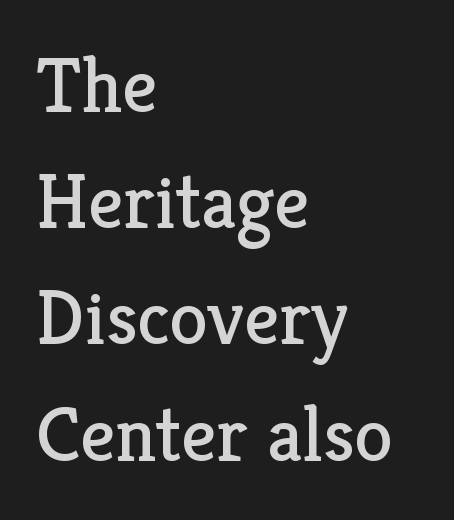
The image shows 78 px regular-weight serif type, upright; set left-aligned, normal line spacing (1.49x), normal letter spacing, not underlined; low stroke contrast and a medium x-height.
